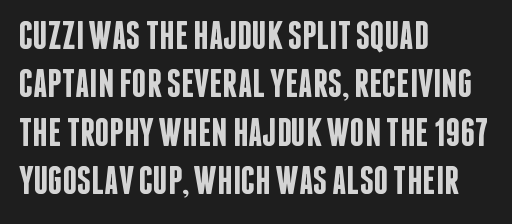
{"serif": "no", "italic": "no", "bold": "semi", "weight": "semibold", "width": "condensed", "stroke_contrast": "low", "x_height": "large", "monospaced": "no", "underline": "no", "align": "left", "line_spacing_ratio": 1.21, "letter_spacing": "normal", "letter_spacing_em": 0.0, "glyph_px": 40}
